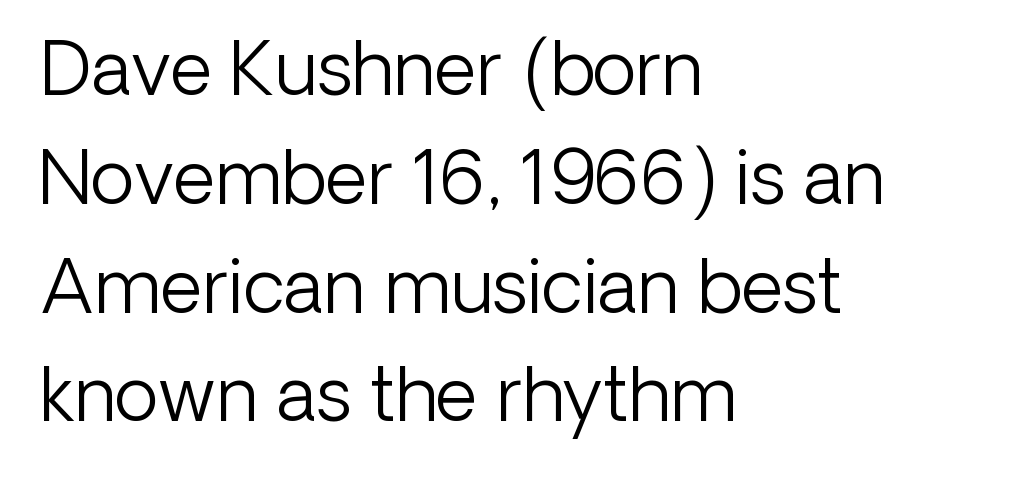
The font is comparable to plain body text, perhaps lighter. This sample uses an upright cut, with every glyph sitting square on the baseline. Summary of vertical rhythm: regular, with standard interline spacing. A typesetter would call this zero additional tracking. Plain, unruled lines of type. Looks like regular typesetting: each glyph gets only the width it needs.
